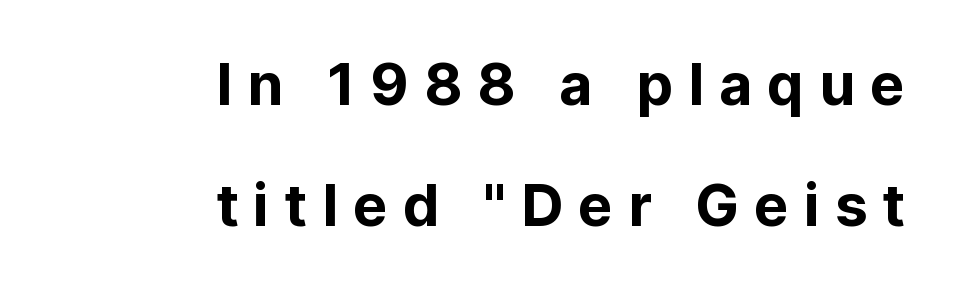
Q: Is the text italic (slanted)? A: No, it is upright.
Q: Is the typeface a serif or a sans-serif typeface? A: Sans-serif.
Q: Is the text underlined? A: No.
Q: How is the paragraph aligned? A: Right-aligned.
Q: Is the spacing between letters normal or unusually wide? A: Unusually wide.
Q: Is the spacing between lines tight, normal or loose? A: Loose.
Q: Width (condensed, normal, or wide)? A: Normal.
Q: Stroke contrast? A: Low.
Q: x-height? A: Medium.
Q: Monospaced? A: No.
